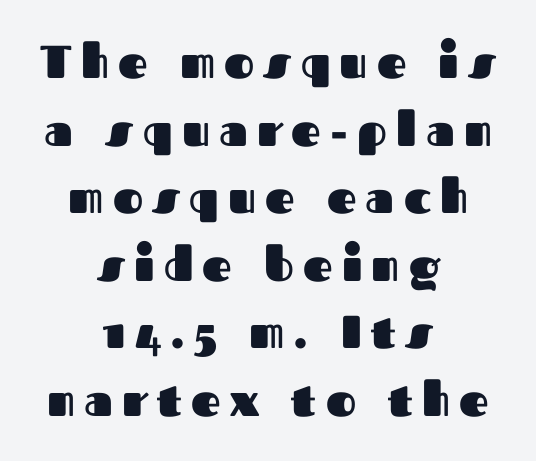
The image shows 46 px heavy sans-serif type, upright; set centered, normal line spacing (1.47x), unusually wide letter spacing (+0.2 em), not underlined; medium stroke contrast and a medium x-height.
